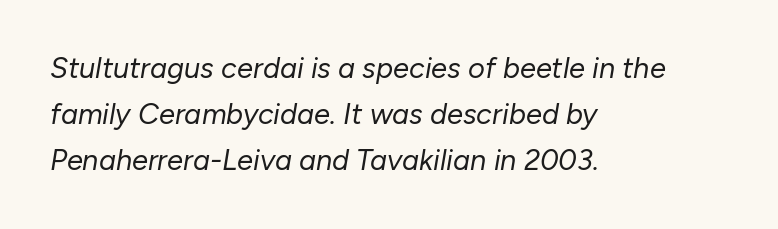
The image shows 29 px regular-weight type, italic (leaning right); set left-aligned, normal line spacing (1.59x), normal letter spacing, not underlined; low stroke contrast and a medium x-height.
